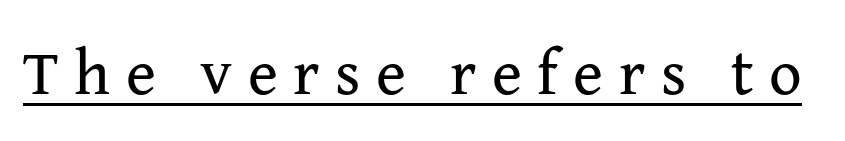
A roman cut, with each character standing at attention. Compared with a typical body face, this is equally light or lighter still. Here the designer chose a conventional face with non-uniform glyph widths. Glyph-to-glyph distance is far greater than everyday printed text. The glyphs in this specimen are seriffed. Notice how a bar underscores the lettering throughout.
